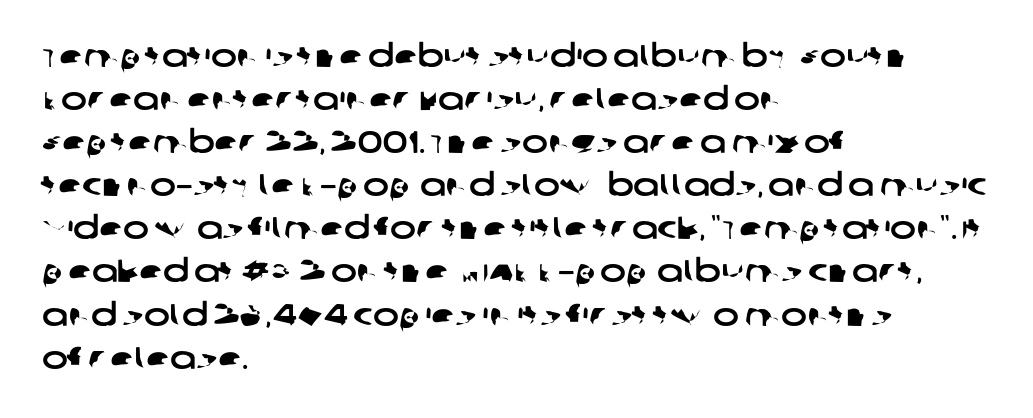
Q: Is the typeface a serif or a sans-serif typeface? A: Sans-serif.
Q: Is the text underlined? A: No.
Q: How is the paragraph aligned? A: Left-aligned.
Q: Is the spacing between letters normal or unusually wide? A: Normal.
Q: Is the spacing between lines tight, normal or loose? A: Normal.
Q: Width (condensed, normal, or wide)? A: Wide.
Q: Stroke contrast? A: Low.
Q: x-height? A: Large.
Q: Monospaced? A: No.
